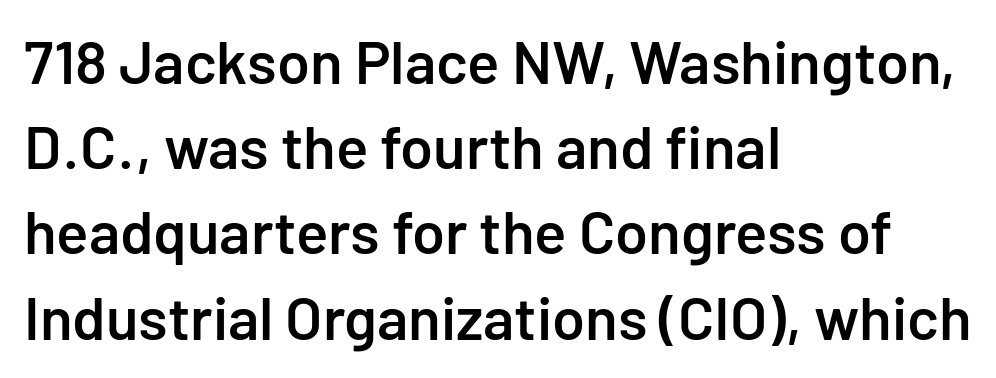
Q: Is the text bold? A: Semi-bold.
Q: Is the text italic (slanted)? A: No, it is upright.
Q: Is the typeface a serif or a sans-serif typeface? A: Sans-serif.
Q: Is the text underlined? A: No.
Q: How is the paragraph aligned? A: Left-aligned.
Q: Is the spacing between letters normal or unusually wide? A: Normal.
Q: Is the spacing between lines tight, normal or loose? A: Normal.
Q: Width (condensed, normal, or wide)? A: Normal.
Q: Stroke contrast? A: Low.
Q: x-height? A: Medium.
Q: Monospaced? A: No.
